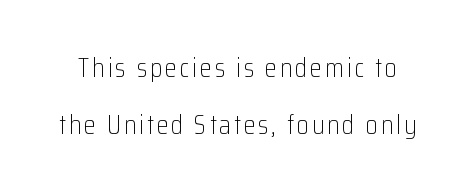
Q: Is the text bold? A: No.
Q: Is the text italic (slanted)? A: No, it is upright.
Q: Is the text underlined? A: No.
Q: Is the spacing between lines tight, normal or loose? A: Loose.
